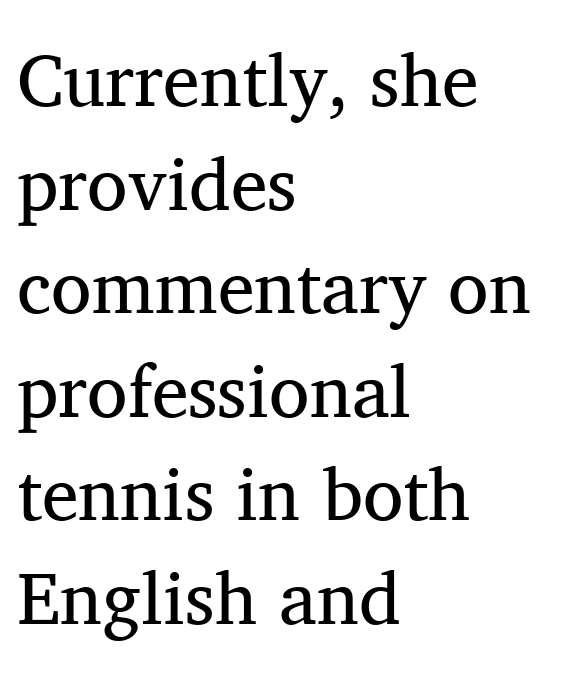
Q: Is the text bold? A: No.
Q: Is the text italic (slanted)? A: No, it is upright.
Q: Is the typeface a serif or a sans-serif typeface? A: Serif.
Q: Is the text underlined? A: No.
Q: How is the paragraph aligned? A: Left-aligned.
Q: Is the spacing between letters normal or unusually wide? A: Normal.
Q: Is the spacing between lines tight, normal or loose? A: Normal.
Q: Width (condensed, normal, or wide)? A: Normal.
Q: Stroke contrast? A: Medium.
Q: x-height? A: Medium.
Q: Monospaced? A: No.
